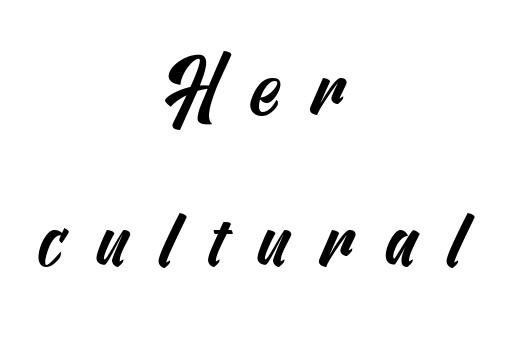
{"serif": "no", "width": "condensed", "stroke_contrast": "medium", "x_height": "small", "underline": "no", "align": "center", "line_spacing": "loose", "line_spacing_ratio": 1.93, "letter_spacing": "wide", "letter_spacing_em": 0.39, "glyph_px": 79}
